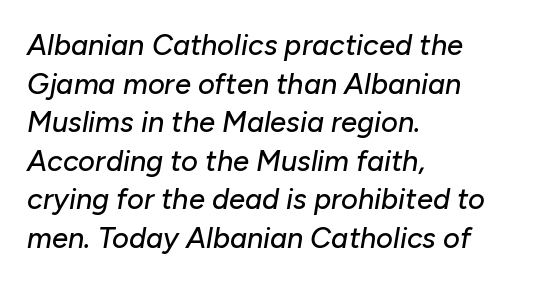
Q: Is the text italic (slanted)? A: Yes, it leans right by about 10 degrees.
Q: Is the text underlined? A: No.
Q: How is the paragraph aligned? A: Left-aligned.
Q: Is the spacing between letters normal or unusually wide? A: Normal.
Q: Is the spacing between lines tight, normal or loose? A: Normal.
Q: Width (condensed, normal, or wide)? A: Normal.
Q: Stroke contrast? A: Low.
Q: x-height? A: Medium.
Q: Monospaced? A: No.
